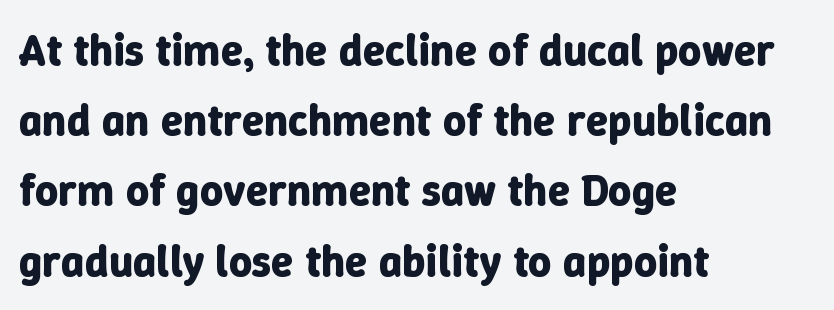
{"italic": "no", "bold": "yes", "weight": "bold", "width": "normal", "stroke_contrast": "low", "x_height": "medium", "monospaced": "no", "underline": "no", "align": "left", "line_spacing": "normal", "line_spacing_ratio": 1.56, "letter_spacing": "normal", "letter_spacing_em": 0.0, "glyph_px": 45}
